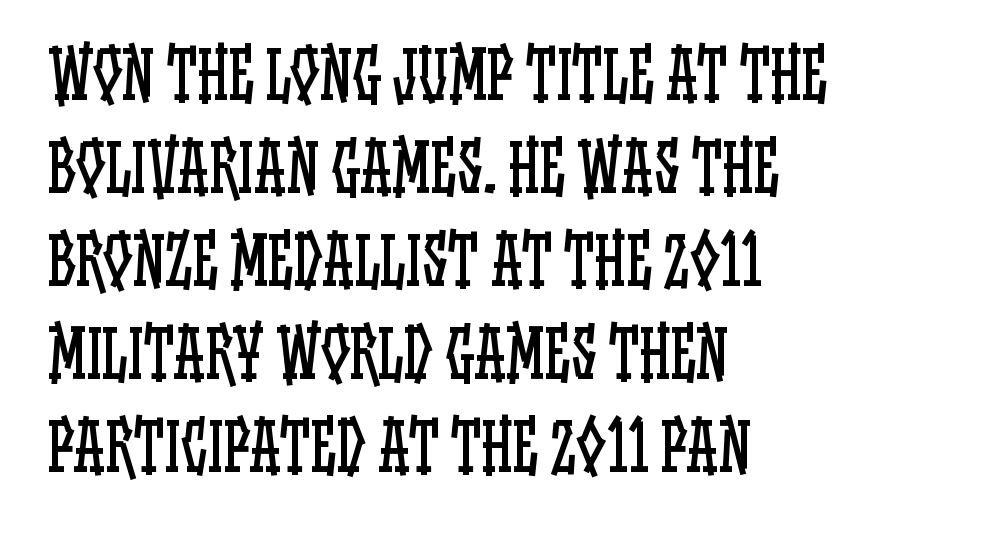
Q: Is the text bold? A: No.
Q: Is the text italic (slanted)? A: No, it is upright.
Q: Is the text underlined? A: No.
Q: How is the paragraph aligned? A: Left-aligned.
Q: Is the spacing between letters normal or unusually wide? A: Normal.
Q: Is the spacing between lines tight, normal or loose? A: Normal.
Q: Width (condensed, normal, or wide)? A: Condensed.
Q: Stroke contrast? A: Low.
Q: x-height? A: Large.
Q: Monospaced? A: No.
